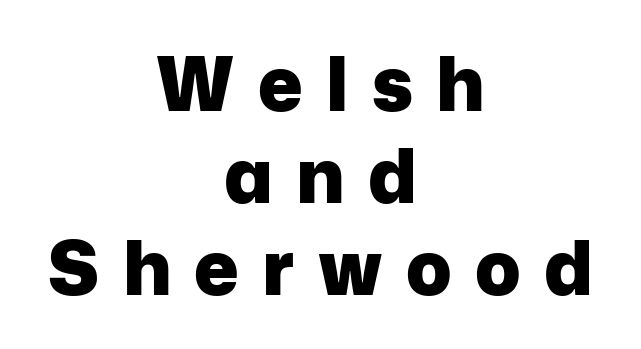
The gap between lines stays unmarked. No italicization has been applied; the sample stays upright. The passage shown is typed in a proportional face where columns would drift. Display-style spreading of the glyphs; the letterfit is very open. Neither beginnings nor endings align; midpoints do. The glyphs have the mass of a bold cut.
